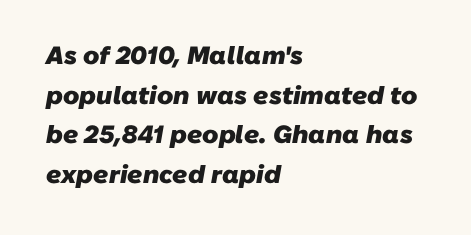
{"bold": "yes", "underline": "no", "align": "left", "line_spacing": "normal", "line_spacing_ratio": 1.59, "letter_spacing": "normal", "letter_spacing_em": 0.0, "glyph_px": 25}
